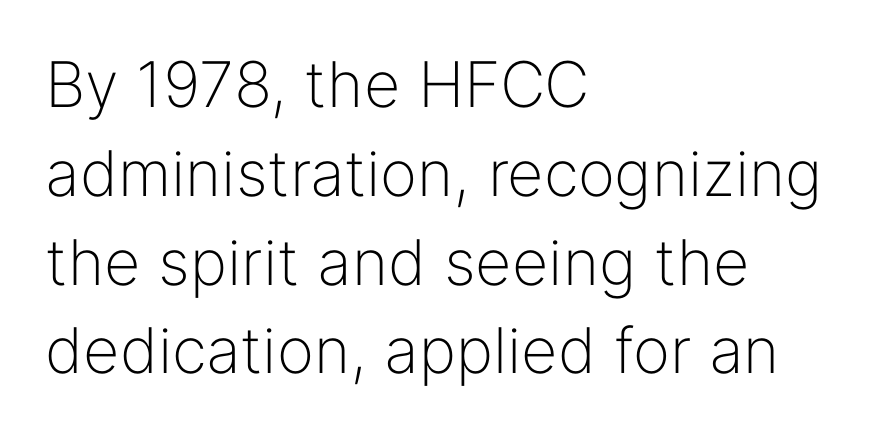
The image shows 63 px light sans-serif type, upright; set left-aligned, normal line spacing (1.41x), normal letter spacing, not underlined; low stroke contrast and a medium x-height.
